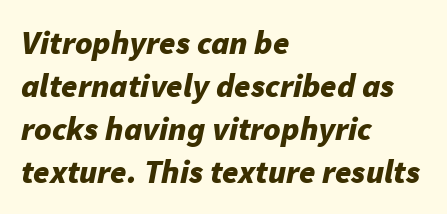
The image shows 33 px bold type, italic (leaning right); set left-aligned, normal line spacing (1.3x), normal letter spacing, not underlined; low stroke contrast and a medium x-height.
